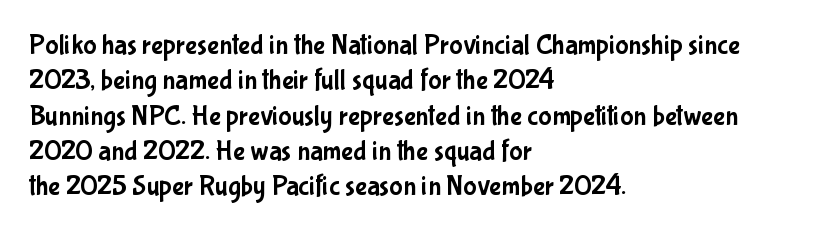
{"serif": "no", "italic": "no", "width": "condensed", "stroke_contrast": "low", "x_height": "medium", "monospaced": "no", "underline": "no", "align": "left", "line_spacing": "normal", "line_spacing_ratio": 1.26, "letter_spacing": "normal", "letter_spacing_em": 0.0, "glyph_px": 28}
